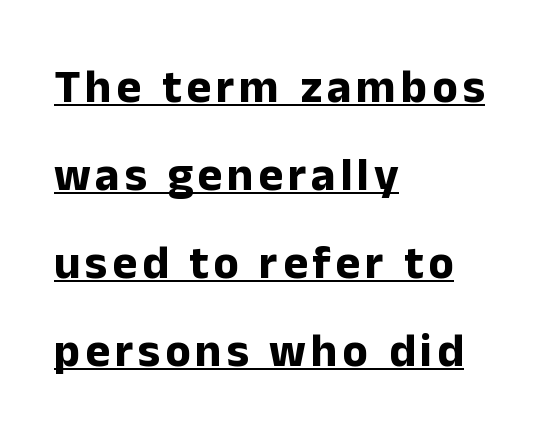
This sample has the flowing, uneven cadence of proportional lettering. As a designer I'd log this as weight 700, bold. Typographically, this falls in the sans-serif category. Rendered with straight, roman letterforms. Does a line run under the words? Yes, clearly. Horizontal alignment here is leftward, the default for most running prose.
